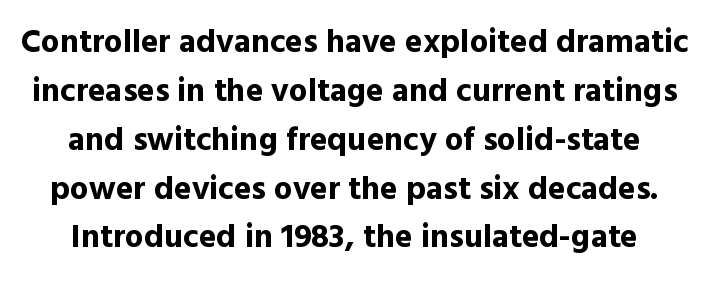
The image shows 33 px bold sans-serif type, upright; set normal line spacing (1.48x), normal letter spacing, not underlined; a medium x-height.
